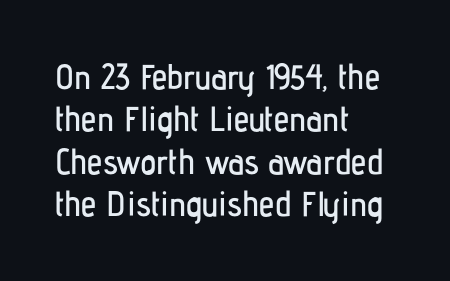
If you drew a ruler down the left edge, every line would touch it. The specimen omits any rule beneath the text block's lines. The face used here is a sans, in the tradition of grotesques and geometrics. The letters stand straight up with perfectly vertical stems. Nobody touched the tracking dial on this one. Proportional: the letters do not fall into vertical columns.
